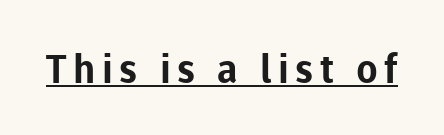
{"serif": "no", "italic": "no", "bold": "yes", "weight": "bold", "width": "normal", "stroke_contrast": "low", "x_height": "medium", "monospaced": "no", "underline": "yes", "glyph_px": 40}
